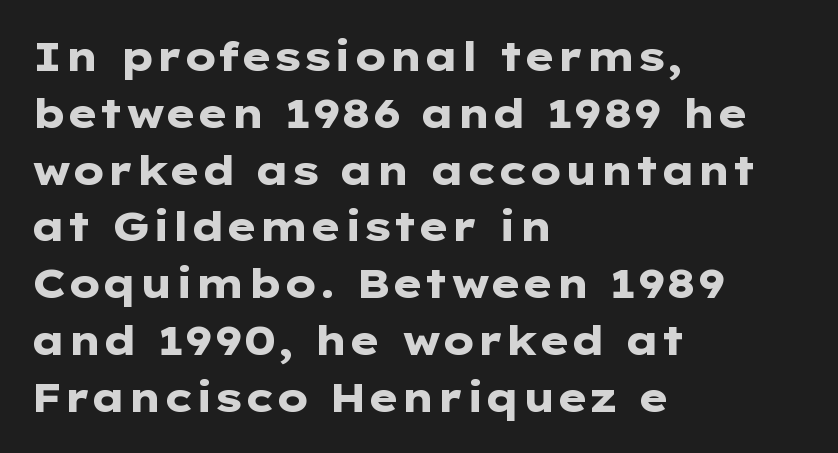
Summary of weight: heavy, a full bold. The zone under the glyphs is completely vacant. The rendering uses a moderate line-height, typical for paragraphs. Alignment: flush left. No extra tracking has been applied to these lines.
